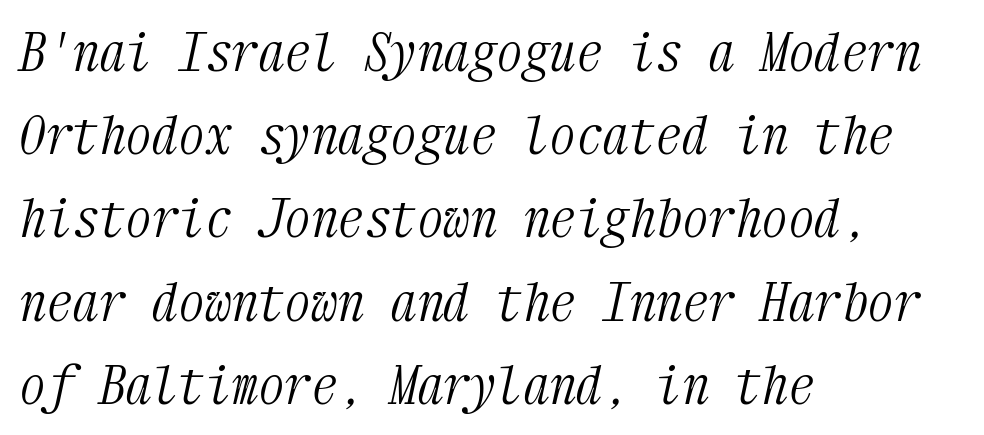
{"serif": "yes", "italic": "yes", "lean": "right", "slant_degrees": 12, "bold": "no", "weight": "light", "width": "condensed", "stroke_contrast": "medium", "x_height": "medium", "monospaced": "yes", "underline": "no", "align": "left", "line_spacing": "normal", "line_spacing_ratio": 1.57, "letter_spacing": "normal", "letter_spacing_em": 0.0, "glyph_px": 53}
